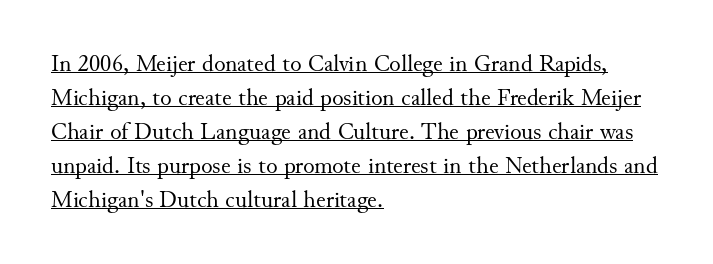
The image shows 24 px text type, upright; set left-aligned, normal line spacing (1.42x), normal letter spacing, underlined.
